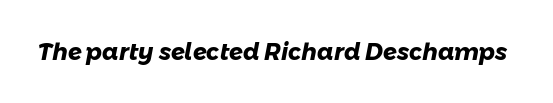
Compared with typical body copy, the letter spacing here is the same. A bare baseline throughout the passage. Chunky letters — that's bold for sure.
